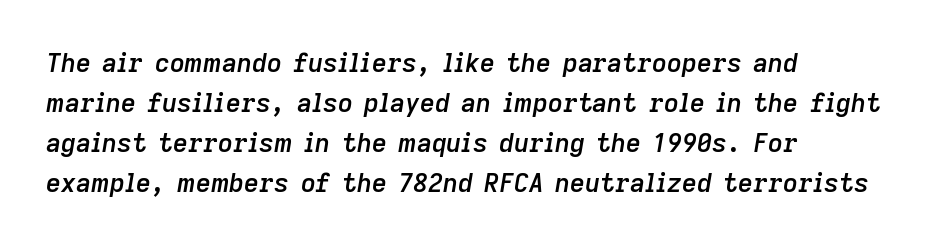
Q: Is the text bold? A: Semi-bold.
Q: Is the text italic (slanted)? A: Yes, it leans right by about 9 degrees.
Q: Is the text underlined? A: No.
Q: How is the paragraph aligned? A: Left-aligned.
Q: Is the spacing between letters normal or unusually wide? A: Normal.
Q: Is the spacing between lines tight, normal or loose? A: Normal.
